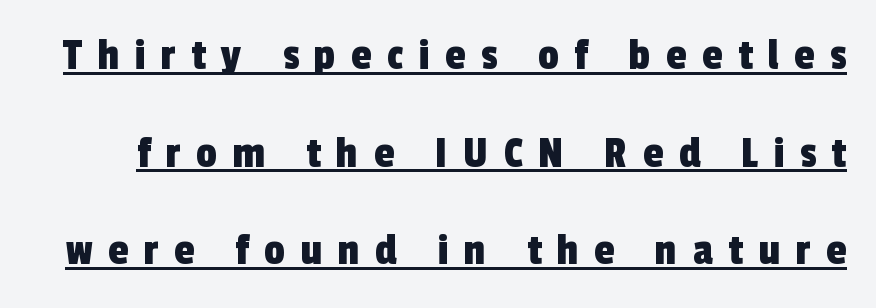
The image shows 46 px condensed sans-serif type; set loose line spacing (2.12x), unusually wide letter spacing (+0.34 em), underlined; a medium x-height.
